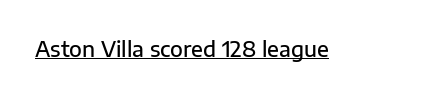
Q: Is the text bold? A: Semi-bold.
Q: Is the text italic (slanted)? A: No, it is upright.
Q: Is the text underlined? A: Yes.
Q: Is the spacing between letters normal or unusually wide? A: Normal.
